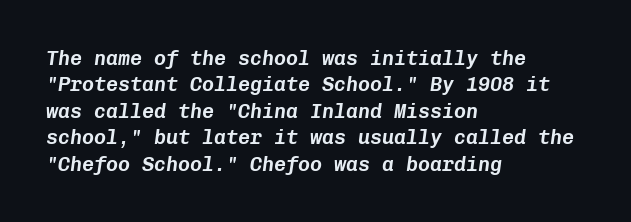
Q: Is the text italic (slanted)? A: Yes, it leans right by about 8 degrees.
Q: Is the text underlined? A: No.
Q: How is the paragraph aligned? A: Left-aligned.
Q: Is the spacing between letters normal or unusually wide? A: Normal.
Q: Is the spacing between lines tight, normal or loose? A: Normal.
